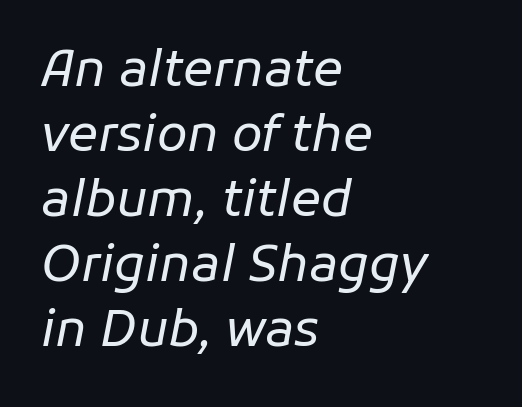
{"italic": "yes", "lean": "right", "slant_degrees": 11, "bold": "no", "weight": "regular", "width": "normal", "stroke_contrast": "low", "x_height": "medium", "monospaced": "no", "underline": "no", "align": "left", "line_spacing": "normal", "line_spacing_ratio": 1.3, "letter_spacing": "normal", "letter_spacing_em": 0.0, "glyph_px": 50}
